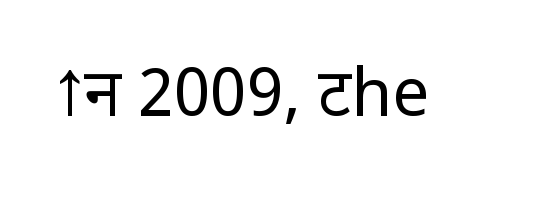
Q: Is the text bold? A: No.
Q: Is the text italic (slanted)? A: No, it is upright.
Q: Is the typeface a serif or a sans-serif typeface? A: Sans-serif.
Q: Is the text underlined? A: No.
Q: Is the spacing between letters normal or unusually wide? A: Normal.
Q: Width (condensed, normal, or wide)? A: Normal.
Q: Stroke contrast? A: Low.
Q: x-height? A: Large.
Q: Monospaced? A: No.
